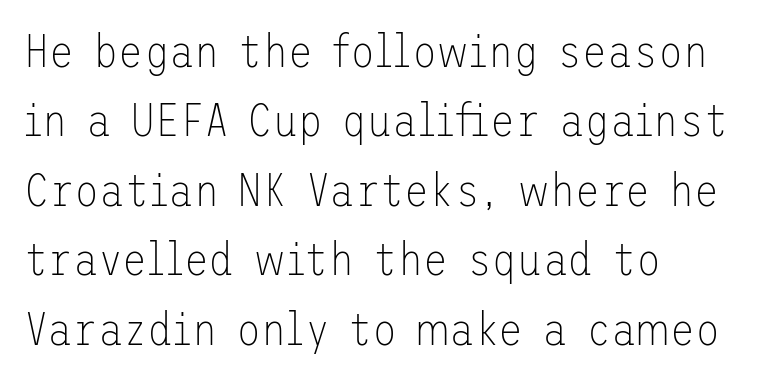
A typesetter would mark this as roman, not italic. The font sits on the lighter half of the weight spectrum, regular included. Summary of vertical rhythm: regular, with standard interline spacing. A typesetter would call this zero additional tracking.
